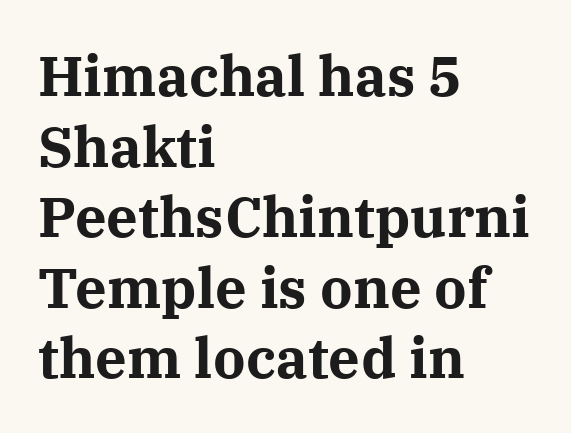
Q: Is the text bold? A: Yes.
Q: Is the text italic (slanted)? A: No, it is upright.
Q: Is the typeface a serif or a sans-serif typeface? A: Serif.
Q: Is the text underlined? A: No.
Q: How is the paragraph aligned? A: Left-aligned.
Q: Is the spacing between letters normal or unusually wide? A: Normal.
Q: Is the spacing between lines tight, normal or loose? A: Normal.
Q: Width (condensed, normal, or wide)? A: Normal.
Q: Stroke contrast? A: Medium.
Q: x-height? A: Medium.
Q: Monospaced? A: No.
